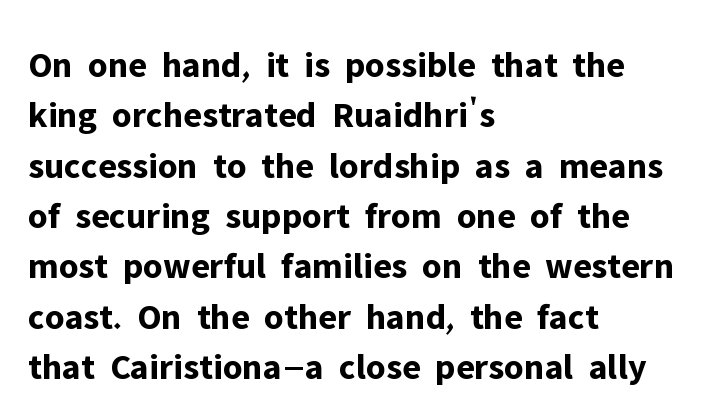
The image shows 37 px bold sans-serif type, upright; set left-aligned, normal line spacing (1.36x), normal letter spacing, not underlined; low stroke contrast and a medium x-height.
